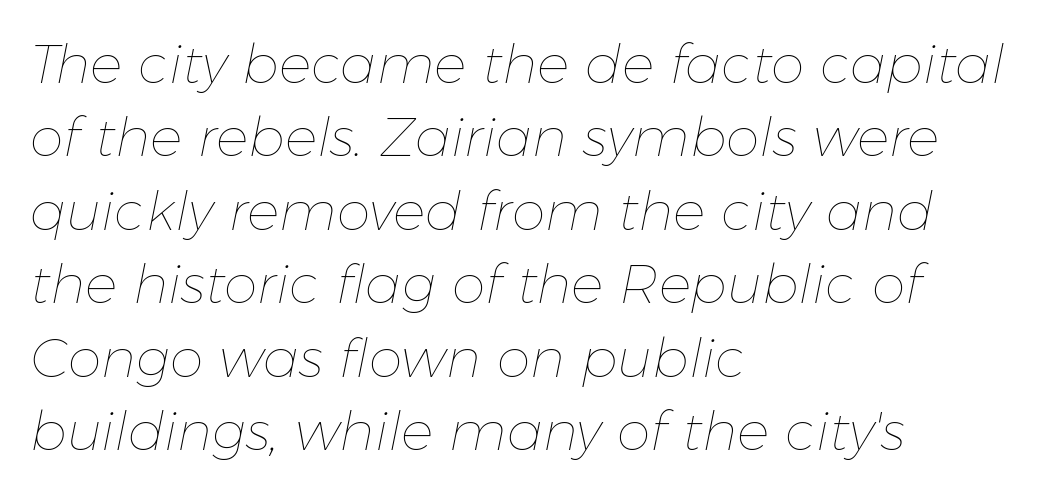
One-word summary of the alignment: left. Students, observe: this is what conventionally led text looks like. The letters advance in unequal steps, a hallmark of proportional type. Slant detected: the letters are inclined.
